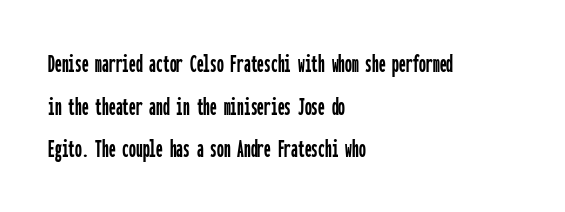
The image shows 27 px text type, upright; set left-aligned, normal line spacing (1.58x), normal letter spacing, not underlined.
